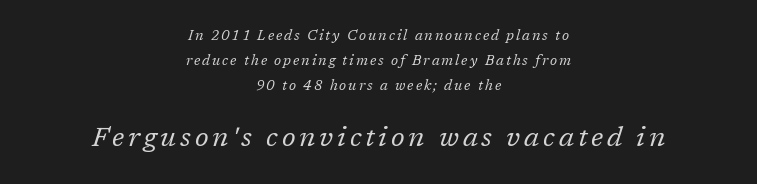
Q: Is the text bold? A: No.
Q: Is the text italic (slanted)? A: Yes, it leans right by about 17 degrees.
Q: Is the text underlined? A: No.
Q: How is the paragraph aligned? A: Centered.
Q: Which block of text is set in a larger size, the first (top) or the second (bottom)? A: The second (bottom) one.
